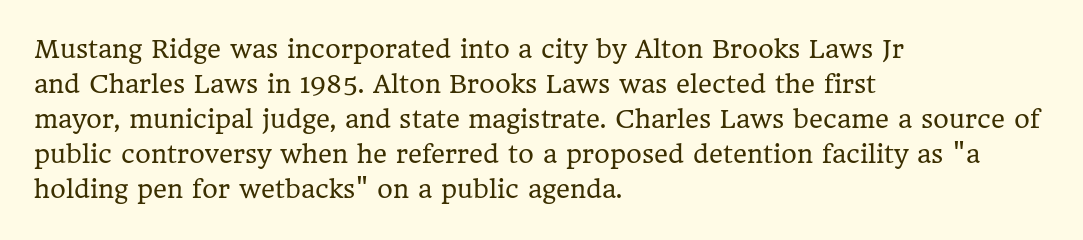
No word sits above an underline. This is the regular roman posture of the typeface. The lines in this sample share a left origin and differ only in where they stop. Successive baselines arrive at the customary interval.
